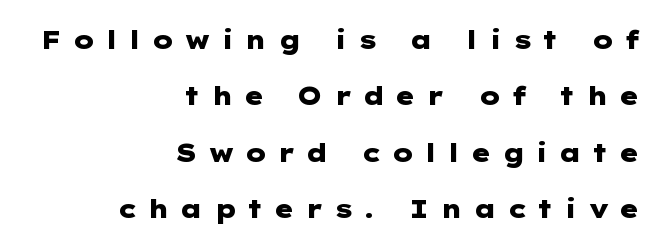
Q: Is the text bold? A: Yes.
Q: Is the text italic (slanted)? A: No, it is upright.
Q: Is the text underlined? A: No.
Q: How is the paragraph aligned? A: Right-aligned.
Q: Is the spacing between letters normal or unusually wide? A: Unusually wide.
Q: Is the spacing between lines tight, normal or loose? A: Loose.
